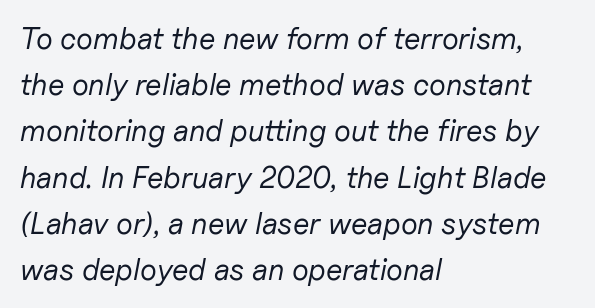
{"italic": "yes", "lean": "right", "slant_degrees": 11, "bold": "no", "weight": "regular", "width": "normal", "stroke_contrast": "low", "x_height": "medium", "monospaced": "no", "underline": "no", "align": "left", "line_spacing": "normal", "line_spacing_ratio": 1.54, "letter_spacing": "normal", "letter_spacing_em": 0.0, "glyph_px": 30}
